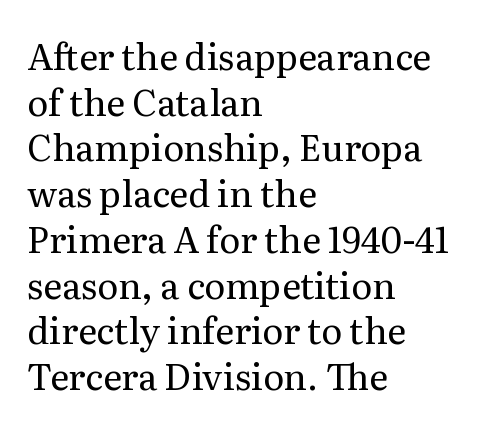
Q: Is the text bold? A: No.
Q: Is the text italic (slanted)? A: No, it is upright.
Q: Is the typeface a serif or a sans-serif typeface? A: Serif.
Q: Is the text underlined? A: No.
Q: How is the paragraph aligned? A: Left-aligned.
Q: Is the spacing between letters normal or unusually wide? A: Normal.
Q: Is the spacing between lines tight, normal or loose? A: Normal.
Q: Width (condensed, normal, or wide)? A: Normal.
Q: Stroke contrast? A: Medium.
Q: x-height? A: Medium.
Q: Monospaced? A: No.
